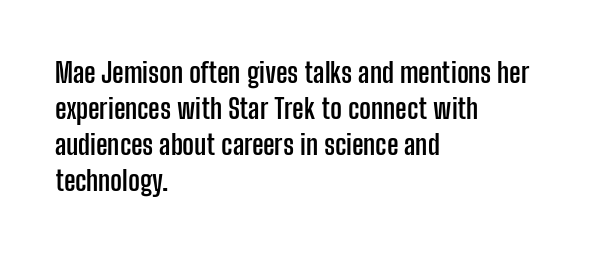
The image shows 28 px semibold, condensed sans-serif type, upright; set left-aligned, normal line spacing (1.29x), normal letter spacing, not underlined; low stroke contrast and a medium x-height.
